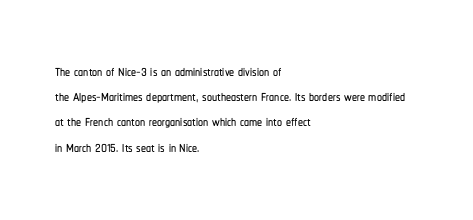
Q: Is the text italic (slanted)? A: No, it is upright.
Q: Is the text underlined? A: No.
Q: How is the paragraph aligned? A: Left-aligned.
Q: Is the spacing between letters normal or unusually wide? A: Normal.
Q: Is the spacing between lines tight, normal or loose? A: Normal.
